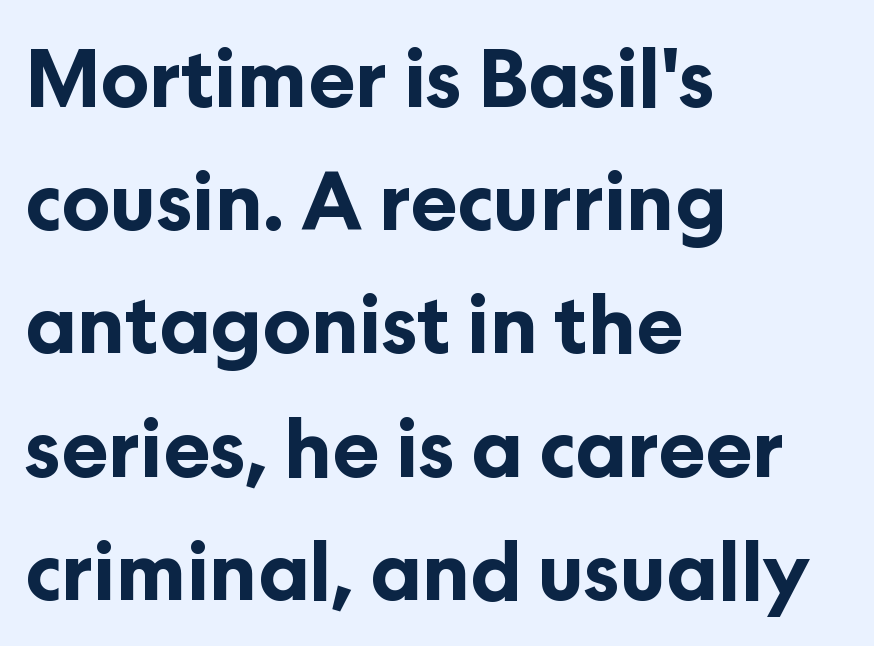
Q: Is the text bold? A: Yes.
Q: Is the text italic (slanted)? A: No, it is upright.
Q: Is the typeface a serif or a sans-serif typeface? A: Sans-serif.
Q: Is the text underlined? A: No.
Q: How is the paragraph aligned? A: Left-aligned.
Q: Is the spacing between letters normal or unusually wide? A: Normal.
Q: Is the spacing between lines tight, normal or loose? A: Normal.
Q: Width (condensed, normal, or wide)? A: Normal.
Q: Stroke contrast? A: Low.
Q: x-height? A: Medium.
Q: Monospaced? A: No.
